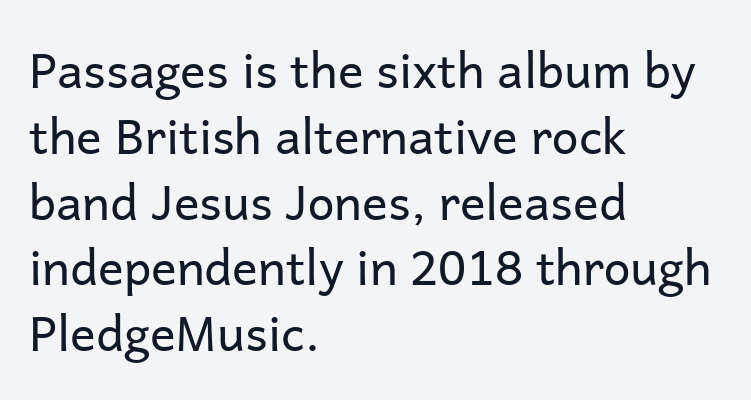
Only glyphs here, with clear space below each row. Proportional: the letters do not fall into vertical columns. Compared with a typical body face, this is equally light or lighter still. Casual observation: everything's shoved over to the left. Notice how the stems are strictly vertical — no italics here. Is this a sans? Yes — the strokes have no serifs.
